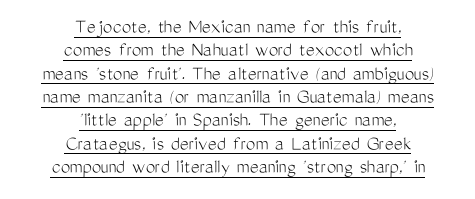
Q: Is the text bold? A: No.
Q: Is the text italic (slanted)? A: No, it is upright.
Q: Is the text underlined? A: Yes.
Q: How is the paragraph aligned? A: Centered.
Q: Is the spacing between letters normal or unusually wide? A: Normal.
Q: Is the spacing between lines tight, normal or loose? A: Tight.
